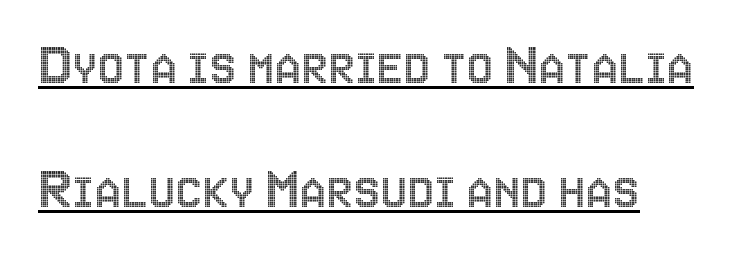
{"italic": "no", "width": "condensed", "x_height": "large", "monospaced": "no", "underline": "yes", "align": "left", "line_spacing": "loose", "line_spacing_ratio": 2.07, "letter_spacing": "normal", "letter_spacing_em": 0.0, "glyph_px": 60}
